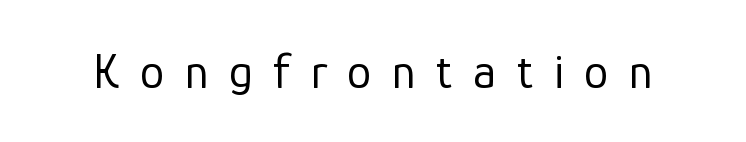
Q: Is the text bold? A: No.
Q: Is the text italic (slanted)? A: No, it is upright.
Q: Is the typeface a serif or a sans-serif typeface? A: Sans-serif.
Q: Is the text underlined? A: No.
Q: Is the spacing between letters normal or unusually wide? A: Unusually wide.
Q: Width (condensed, normal, or wide)? A: Normal.
Q: Stroke contrast? A: Low.
Q: x-height? A: Medium.
Q: Monospaced? A: No.
